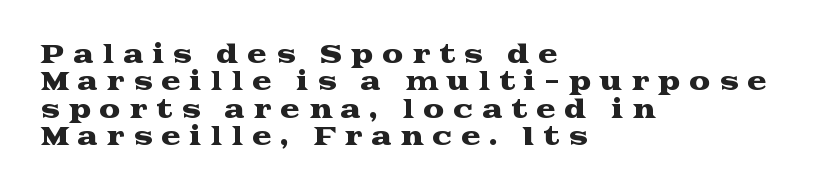
The baseline area is clear. This rendering widens character spacing well past its baseline value. The text block is weighted toward the left margin, trailing off unevenly rightward. The lettering stays uniformly vertical, giving the passage a roman look. In terms of leading, this rendering errs on the cramped side.
